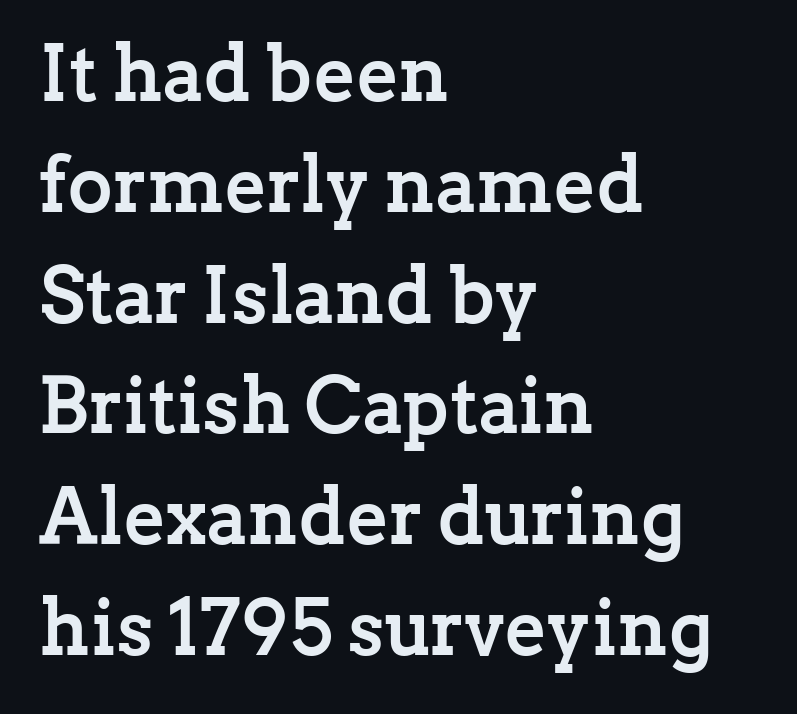
Q: Is the text bold? A: Yes.
Q: Is the text italic (slanted)? A: No, it is upright.
Q: Is the typeface a serif or a sans-serif typeface? A: Serif.
Q: Is the text underlined? A: No.
Q: How is the paragraph aligned? A: Left-aligned.
Q: Is the spacing between letters normal or unusually wide? A: Normal.
Q: Is the spacing between lines tight, normal or loose? A: Normal.
Q: Width (condensed, normal, or wide)? A: Normal.
Q: Stroke contrast? A: Low.
Q: x-height? A: Medium.
Q: Monospaced? A: No.
